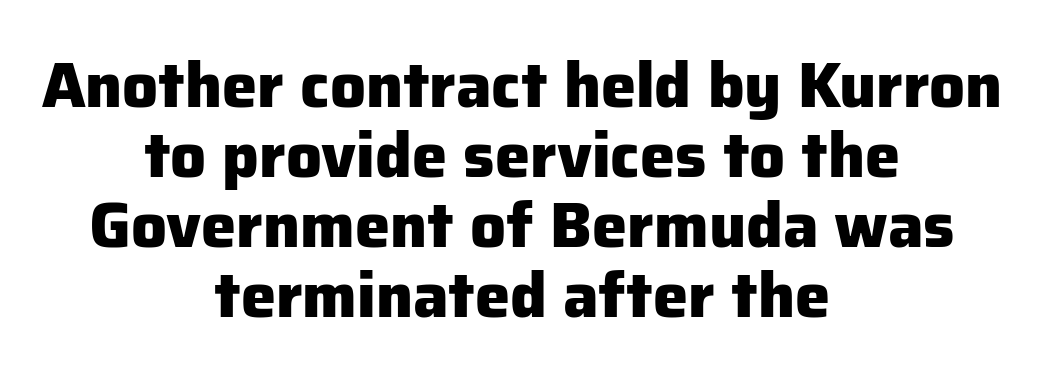
The glyphs are unaccompanied by any horizontal stroke below them. Glyph-to-glyph distance matches everyday printed text. The font is running at its bold setting. The lines are packed closely together with very little leading. A typesetter would call this proportional, since set widths differ per character.
